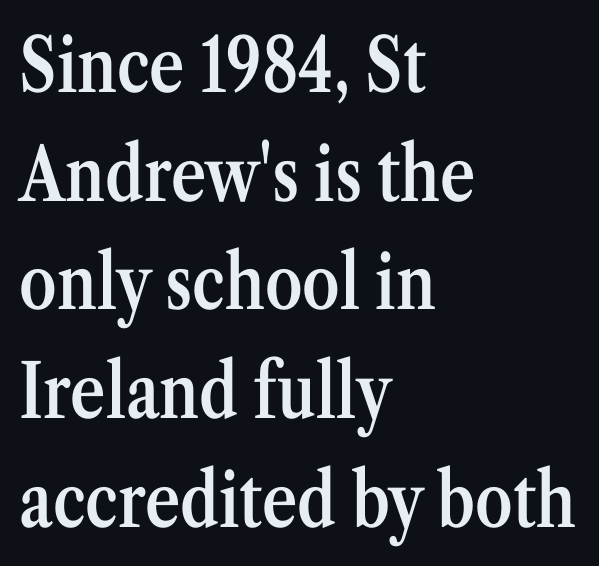
{"serif": "yes", "italic": "no", "bold": "semi", "weight": "semibold", "width": "condensed", "stroke_contrast": "medium", "x_height": "medium", "monospaced": "no", "underline": "no", "align": "left", "line_spacing": "normal", "line_spacing_ratio": 1.45, "letter_spacing": "normal", "letter_spacing_em": 0.0, "glyph_px": 75}
